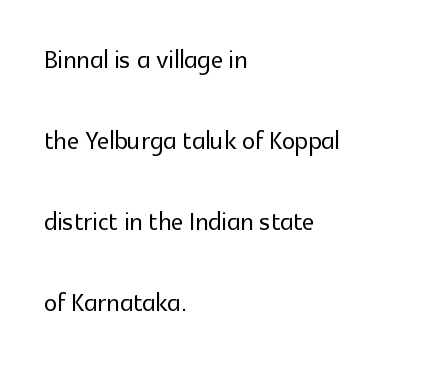
Q: Is the text italic (slanted)? A: No, it is upright.
Q: Is the typeface a serif or a sans-serif typeface? A: Sans-serif.
Q: Is the text underlined? A: No.
Q: How is the paragraph aligned? A: Left-aligned.
Q: Is the spacing between letters normal or unusually wide? A: Normal.
Q: Is the spacing between lines tight, normal or loose? A: Loose.
Q: Width (condensed, normal, or wide)? A: Normal.
Q: x-height? A: Medium.
Q: Monospaced? A: No.
